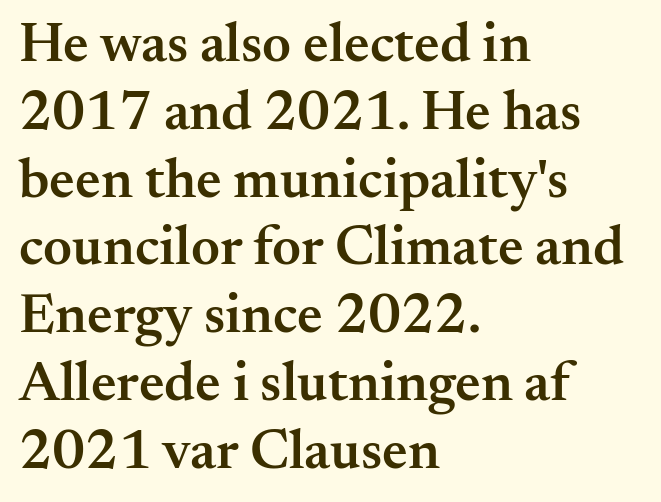
The image shows 56 px semibold serif type, upright; set left-aligned, line spacing 1.21x, normal letter spacing, not underlined; medium stroke contrast and a small x-height.
